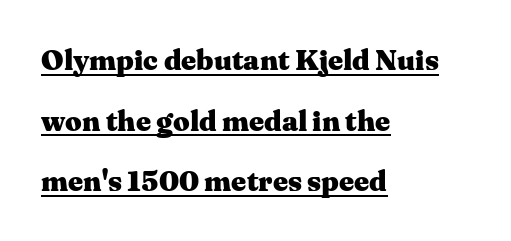
{"serif": "yes", "italic": "no", "bold": "yes", "weight": "heavy", "width": "wide", "stroke_contrast": "medium", "x_height": "medium", "monospaced": "no", "underline": "yes", "align": "left", "line_spacing": "loose", "line_spacing_ratio": 2.09, "letter_spacing": "normal", "letter_spacing_em": 0.0, "glyph_px": 29}
